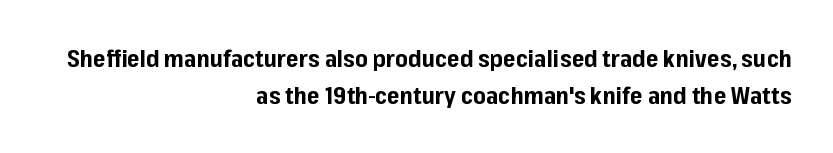
Q: Is the text bold? A: Yes.
Q: Is the text italic (slanted)? A: No, it is upright.
Q: Is the text underlined? A: No.
Q: How is the paragraph aligned? A: Right-aligned.
Q: Is the spacing between letters normal or unusually wide? A: Normal.
Q: Is the spacing between lines tight, normal or loose? A: Normal.
